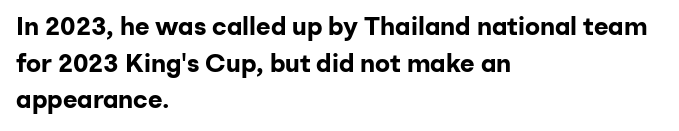
{"italic": "no", "bold": "yes", "underline": "no", "align": "left", "line_spacing": "normal", "line_spacing_ratio": 1.47, "letter_spacing": "normal", "letter_spacing_em": 0.0, "glyph_px": 25}
